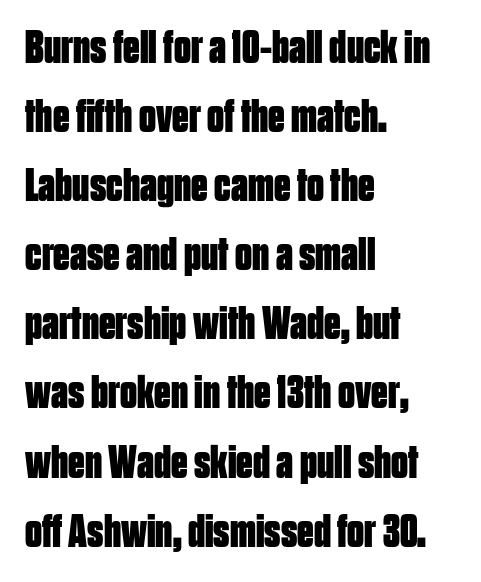
Q: Is the text bold? A: Yes.
Q: Is the text italic (slanted)? A: No, it is upright.
Q: Is the typeface a serif or a sans-serif typeface? A: Sans-serif.
Q: Is the text underlined? A: No.
Q: How is the paragraph aligned? A: Left-aligned.
Q: Is the spacing between letters normal or unusually wide? A: Normal.
Q: Is the spacing between lines tight, normal or loose? A: Normal.
Q: Width (condensed, normal, or wide)? A: Condensed.
Q: Stroke contrast? A: Low.
Q: x-height? A: Large.
Q: Monospaced? A: No.
